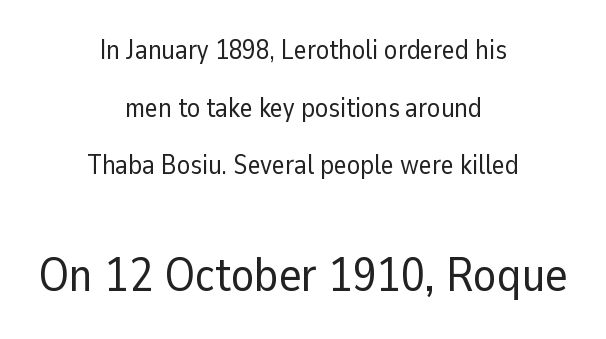
{"serif": "no", "italic": "no", "bold": "no", "weight": "regular", "width": "normal", "stroke_contrast": "low", "x_height": "medium", "monospaced": "no", "underline": "no", "align": "center", "line_spacing": "loose", "line_spacing_ratio": 2.13, "letter_spacing": "normal", "letter_spacing_em": 0.0, "larger_block": "second", "size_ratio": 1.78, "glyph_px": 48}
